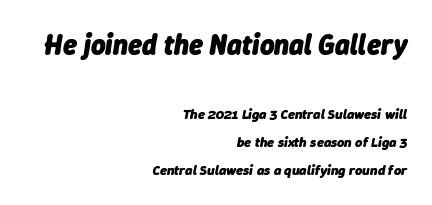
Q: Is the text bold? A: Yes.
Q: Is the text italic (slanted)? A: Yes, it leans right by about 9 degrees.
Q: Is the text underlined? A: No.
Q: How is the paragraph aligned? A: Right-aligned.
Q: Is the spacing between letters normal or unusually wide? A: Normal.
Q: Is the spacing between lines tight, normal or loose? A: Loose.
Q: Which block of text is set in a larger size, the first (top) or the second (bottom)? A: The first (top) one.
Q: Width (condensed, normal, or wide)? A: Normal.
Q: Stroke contrast? A: Low.
Q: x-height? A: Medium.
Q: Monospaced? A: No.
